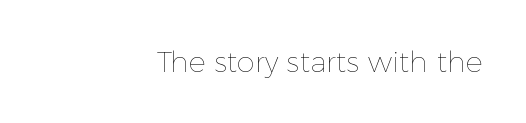
Q: Is the text bold? A: No.
Q: Is the text italic (slanted)? A: No, it is upright.
Q: Is the text underlined? A: No.
Q: How is the paragraph aligned? A: Right-aligned.
Q: Is the spacing between letters normal or unusually wide? A: Normal.
Q: Width (condensed, normal, or wide)? A: Normal.
Q: x-height? A: Medium.
Q: Monospaced? A: No.
